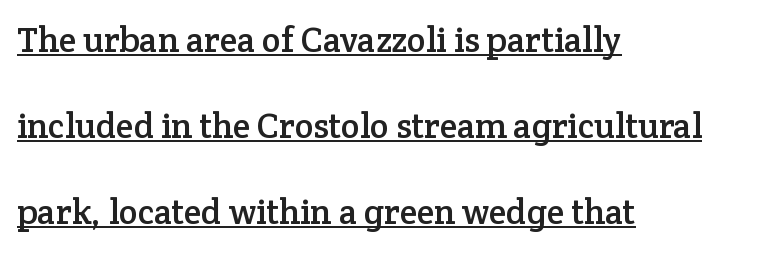
{"serif": "yes", "italic": "no", "width": "normal", "stroke_contrast": "low", "x_height": "medium", "monospaced": "no", "underline": "yes", "align": "left", "line_spacing": "loose", "line_spacing_ratio": 2.46, "letter_spacing": "normal", "letter_spacing_em": 0.0, "glyph_px": 35}
